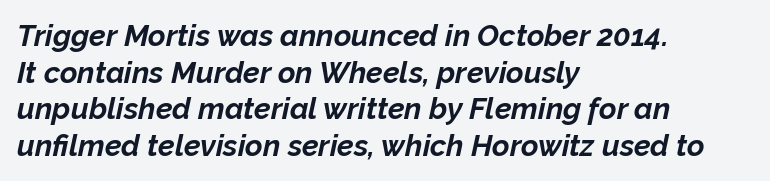
{"italic": "yes", "lean": "right", "slant_degrees": 12, "bold": "yes", "weight": "bold", "width": "normal", "stroke_contrast": "low", "x_height": "medium", "monospaced": "no", "underline": "no", "align": "left", "line_spacing_ratio": 1.22, "letter_spacing": "normal", "letter_spacing_em": 0.0, "glyph_px": 30}
